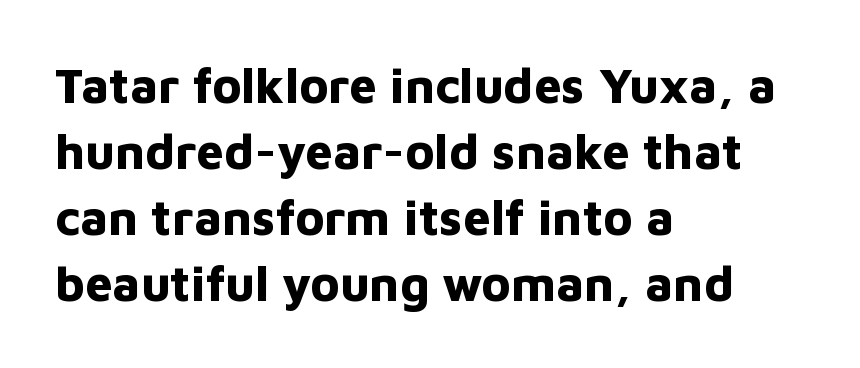
{"serif": "no", "italic": "no", "bold": "yes", "weight": "bold", "width": "normal", "stroke_contrast": "low", "x_height": "medium", "monospaced": "no", "underline": "no", "align": "left", "line_spacing": "normal", "line_spacing_ratio": 1.35, "letter_spacing": "normal", "letter_spacing_em": 0.0, "glyph_px": 49}
